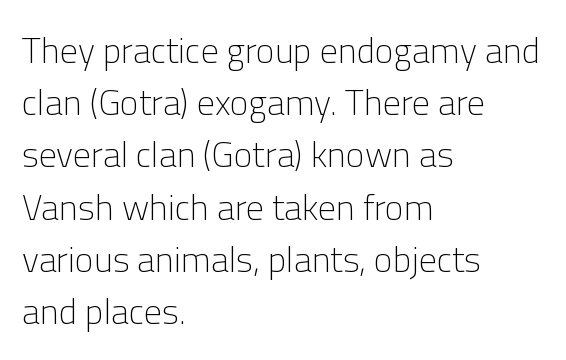
The passage shown is typed in a proportional face where columns would drift. A typesetter would call this leading conventional body-copy spacing. When letters stand straight like this, we call the style roman or upright. Decoration check: the copy has no underline.
